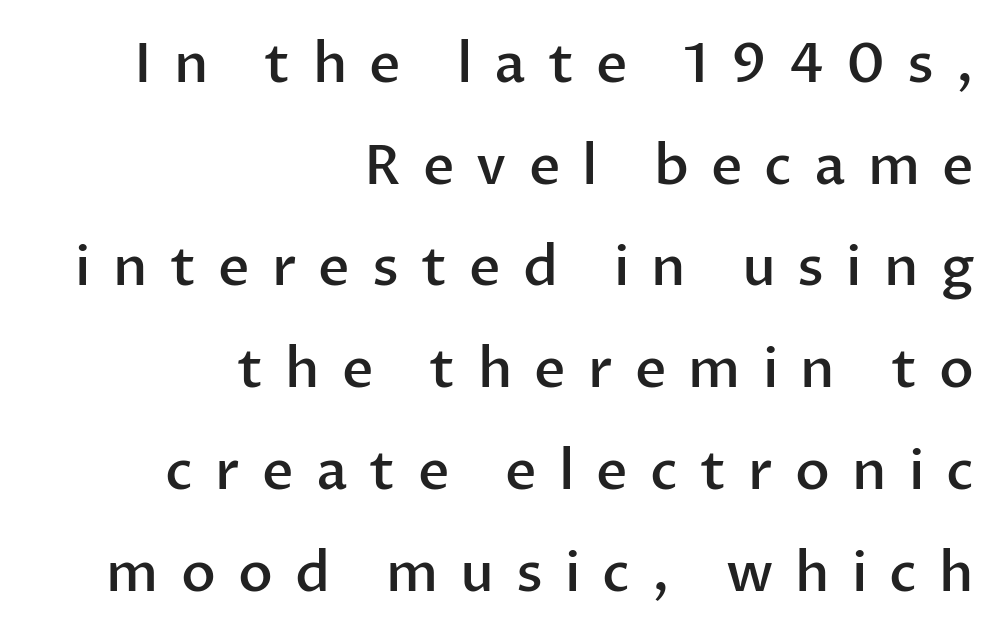
The image shows 55 px semibold sans-serif type, upright; set right-aligned, line spacing 1.85x, unusually wide letter spacing (+0.4 em), not underlined; low stroke contrast and a medium x-height.
